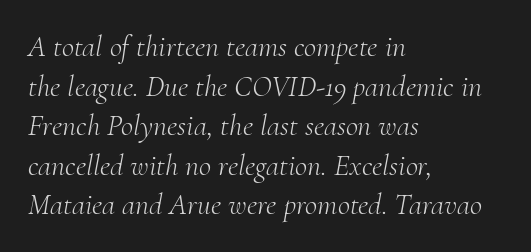
The image shows 30 px light serif type, italic (leaning right); set left-aligned, normal line spacing (1.32x), normal letter spacing, not underlined; medium stroke contrast and a small x-height.
